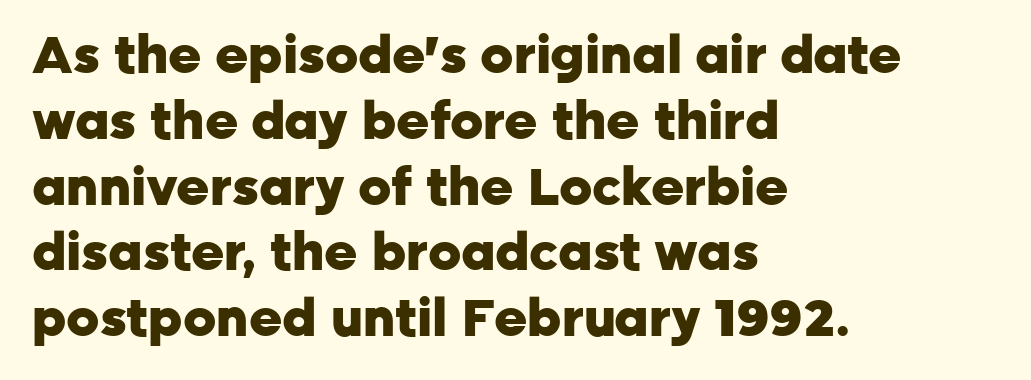
You could not count columns in this text — the font is proportionally spaced. These lines are set flush left with a ragged right edge. Quick note: underline off. Letterform terminals end flat and unadorned throughout the passage. Honestly, the letter spacing is just normal — you wouldn't notice it.
